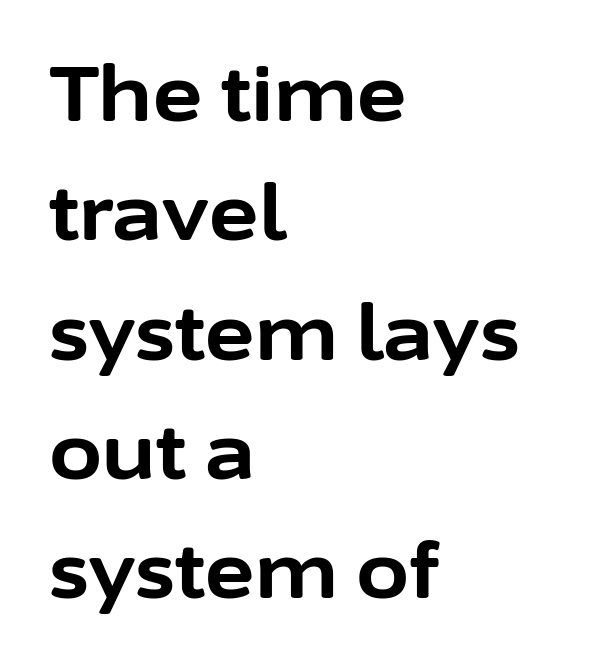
The image shows 77 px bold sans-serif type, upright; set left-aligned, normal line spacing (1.55x), normal letter spacing, not underlined; low stroke contrast and a medium x-height.
